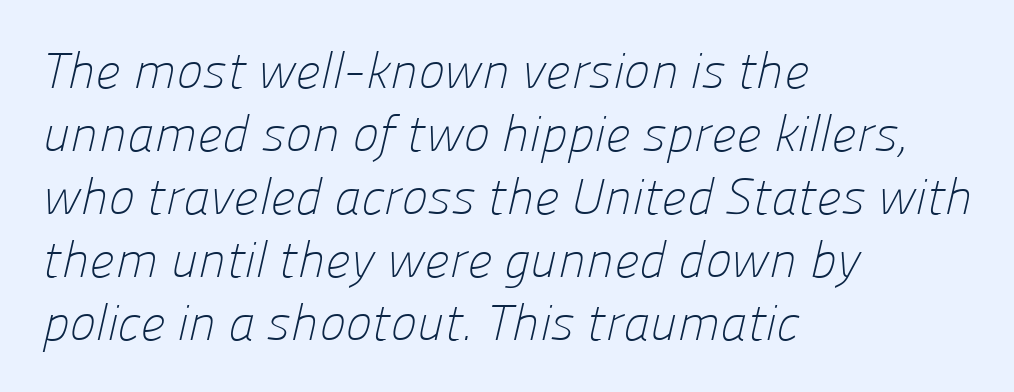
The image shows 50 px light sans-serif type; set left-aligned, normal line spacing (1.26x), normal letter spacing, not underlined; low stroke contrast and a medium x-height.
